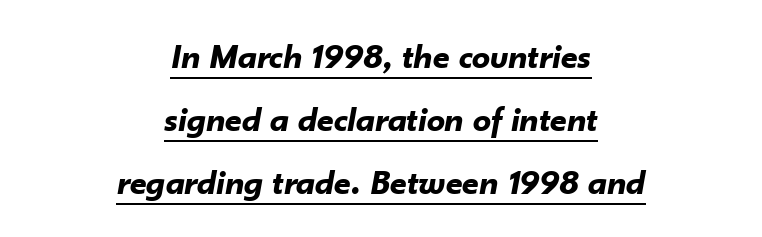
{"italic": "yes", "lean": "right", "slant_degrees": 10, "bold": "yes", "weight": "bold", "width": "normal", "stroke_contrast": "low", "x_height": "small", "monospaced": "no", "underline": "yes", "align": "center", "line_spacing_ratio": 1.75, "letter_spacing": "normal", "letter_spacing_em": 0.0, "glyph_px": 36}
